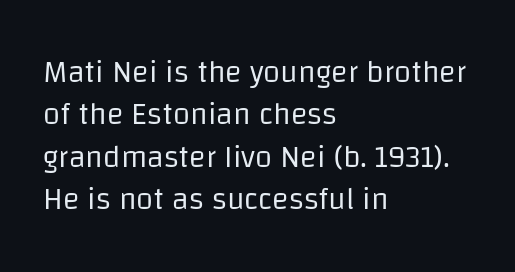
{"serif": "no", "italic": "no", "bold": "no", "weight": "regular", "width": "normal", "stroke_contrast": "low", "x_height": "large", "monospaced": "no", "underline": "no", "align": "left", "line_spacing": "normal", "line_spacing_ratio": 1.37, "letter_spacing": "normal", "letter_spacing_em": 0.0, "glyph_px": 31}
